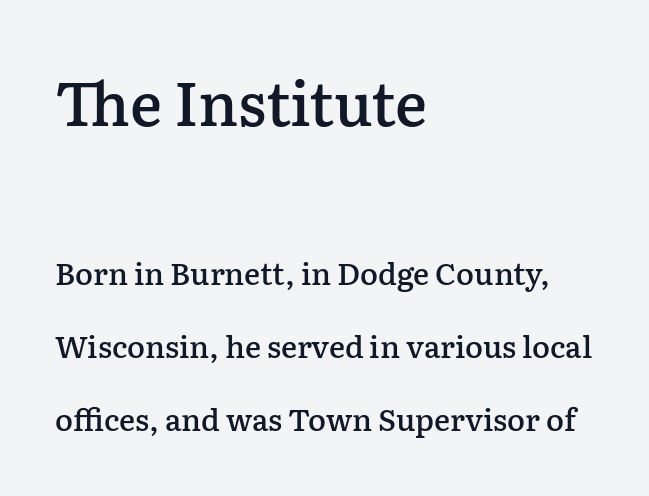
The image shows 60 px semibold serif type, upright; set left-aligned, loose line spacing (2.43x), normal letter spacing, not underlined; the first (top) block is 2.0x larger; low stroke contrast and a medium x-height.
